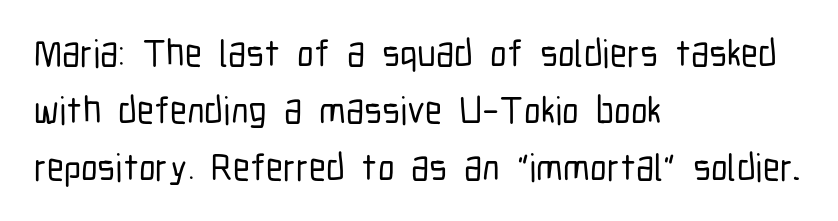
{"serif": "no", "italic": "no", "width": "condensed", "stroke_contrast": "low", "x_height": "medium", "monospaced": "no", "underline": "no", "align": "left", "line_spacing": "normal", "line_spacing_ratio": 1.5, "letter_spacing": "normal", "letter_spacing_em": 0.0, "glyph_px": 38}
